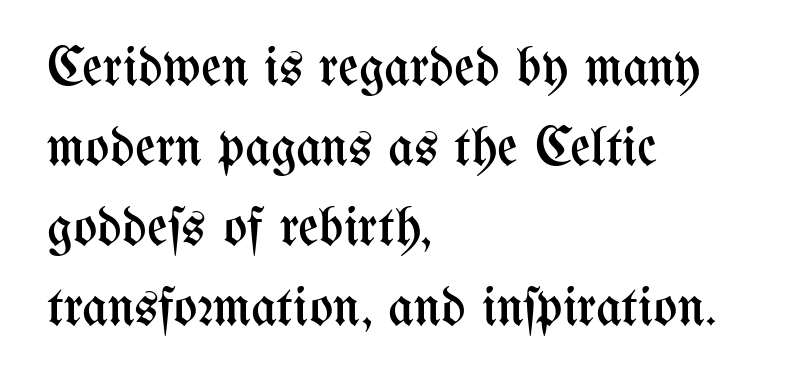
Q: Is the text bold? A: No.
Q: Is the text italic (slanted)? A: No, it is upright.
Q: Is the text underlined? A: No.
Q: How is the paragraph aligned? A: Left-aligned.
Q: Is the spacing between letters normal or unusually wide? A: Normal.
Q: Is the spacing between lines tight, normal or loose? A: Normal.
Q: Width (condensed, normal, or wide)? A: Condensed.
Q: Stroke contrast? A: Medium.
Q: x-height? A: Medium.
Q: Monospaced? A: No.
